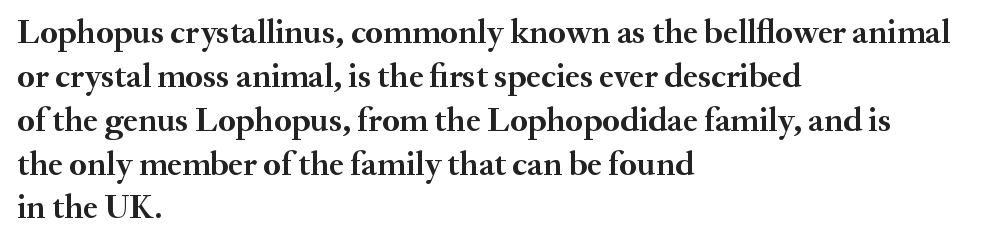
Q: Is the text bold? A: Yes.
Q: Is the text italic (slanted)? A: No, it is upright.
Q: Is the typeface a serif or a sans-serif typeface? A: Serif.
Q: Is the text underlined? A: No.
Q: How is the paragraph aligned? A: Left-aligned.
Q: Is the spacing between letters normal or unusually wide? A: Normal.
Q: Is the spacing between lines tight, normal or loose? A: Normal.
Q: Width (condensed, normal, or wide)? A: Normal.
Q: Stroke contrast? A: Medium.
Q: x-height? A: Small.
Q: Monospaced? A: No.
